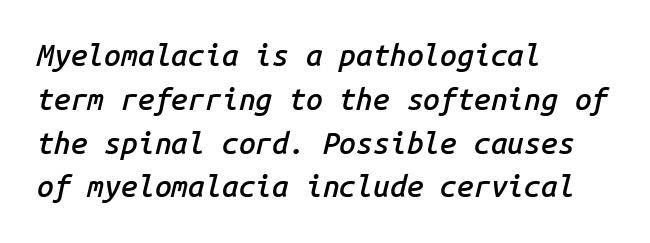
The image shows 30 px semibold type, italic (leaning right), monospaced; set left-aligned, normal line spacing (1.46x), normal letter spacing, not underlined; low stroke contrast and a medium x-height.
